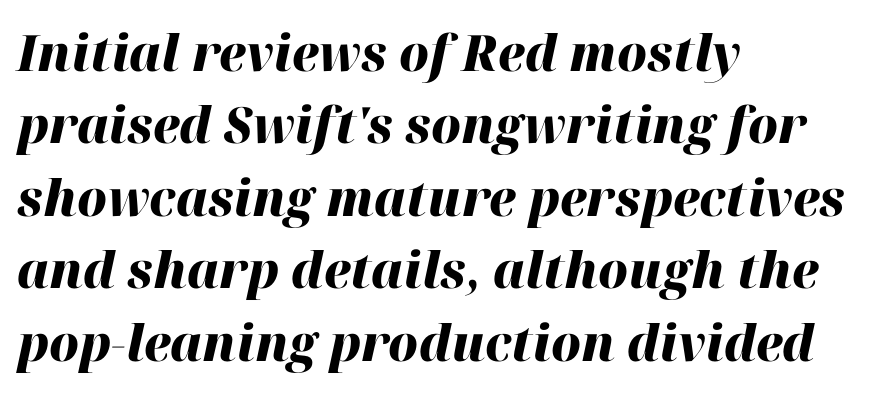
{"italic": "yes", "lean": "right", "slant_degrees": 12, "bold": "yes", "weight": "heavy", "width": "normal", "stroke_contrast": "high", "x_height": "medium", "monospaced": "no", "underline": "no", "align": "left", "line_spacing": "normal", "line_spacing_ratio": 1.45, "letter_spacing": "normal", "letter_spacing_em": 0.0, "glyph_px": 50}
